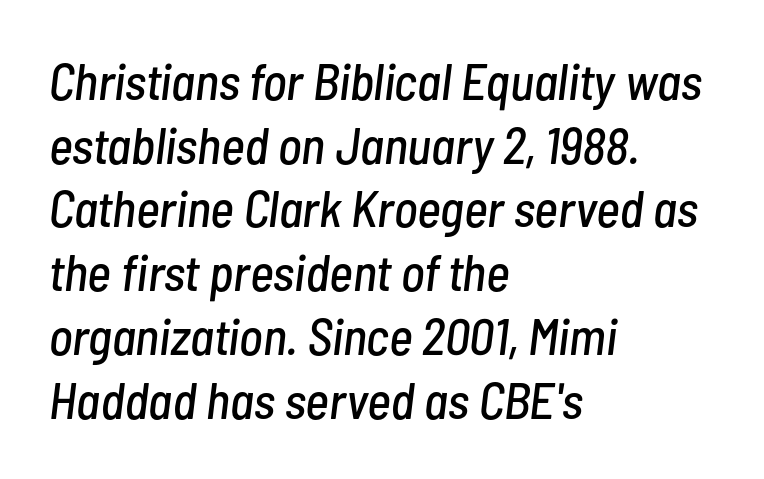
Each letter keeps its own natural width here, so spacing adapts to shape. Italic: yes, the glyphs are oblique. The type is set solid horizontally, with unmodified tracking. Anything drawn beneath the words? Only blank space. The rendering anchors every line to the left-hand side.
